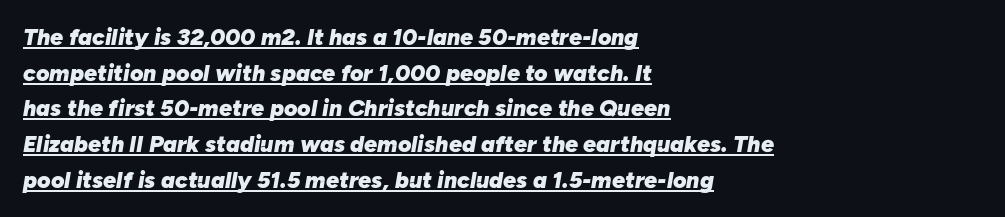
Q: Is the text bold? A: Yes.
Q: Is the text italic (slanted)? A: Yes, it leans right by about 10 degrees.
Q: Is the text underlined? A: Yes.
Q: How is the paragraph aligned? A: Left-aligned.
Q: Is the spacing between letters normal or unusually wide? A: Normal.
Q: Is the spacing between lines tight, normal or loose? A: Normal.
